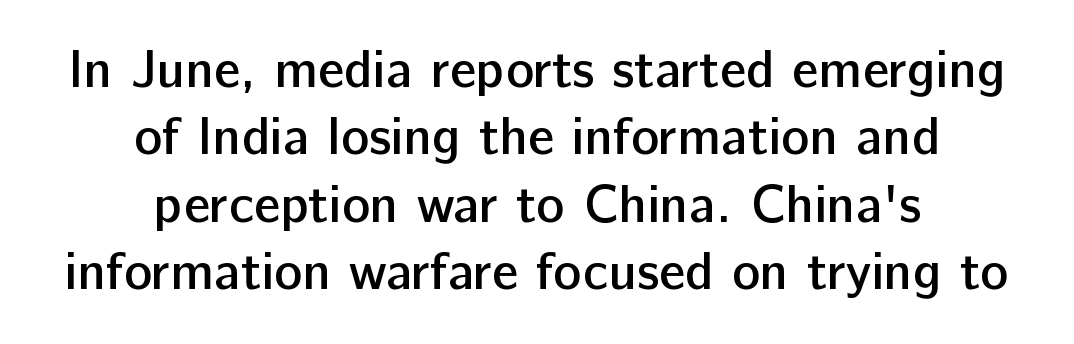
Q: Is the text bold? A: Semi-bold.
Q: Is the text italic (slanted)? A: No, it is upright.
Q: Is the typeface a serif or a sans-serif typeface? A: Sans-serif.
Q: Is the text underlined? A: No.
Q: How is the paragraph aligned? A: Centered.
Q: Is the spacing between letters normal or unusually wide? A: Normal.
Q: Is the spacing between lines tight, normal or loose? A: Normal.
Q: Width (condensed, normal, or wide)? A: Normal.
Q: Stroke contrast? A: Low.
Q: x-height? A: Medium.
Q: Monospaced? A: No.
